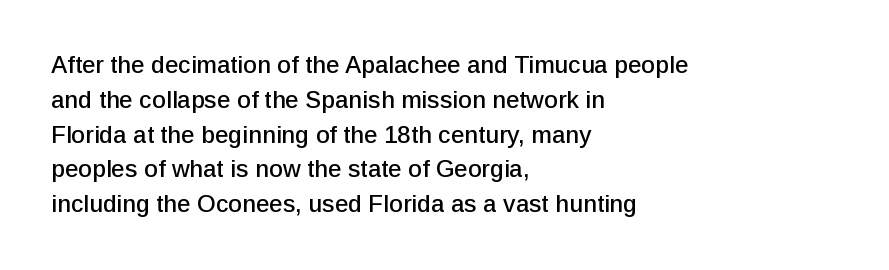
This sample keeps an unexceptional amount of space between lines. These lines keep a tight, regular rhythm from letter to letter. Every stem runs plumb, perpendicular to the baseline. Reading down the block, your eye returns to a fixed left position each line. The string is rendered with underlining switched off.
